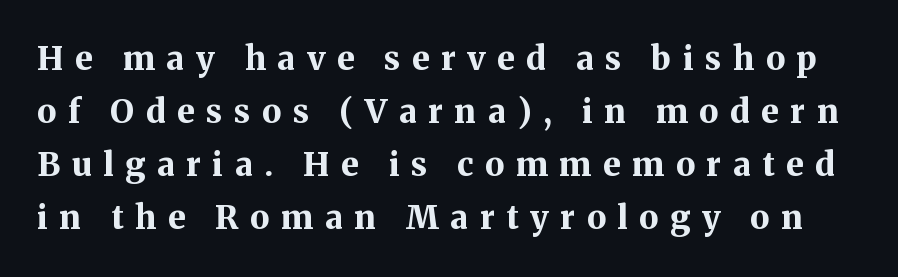
The image shows 33 px bold serif type, upright; set normal line spacing (1.61x), unusually wide letter spacing (+0.35 em), not underlined; medium stroke contrast and a medium x-height.
